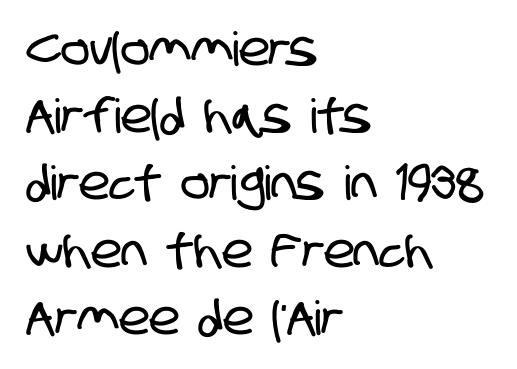
{"serif": "no", "width": "condensed", "stroke_contrast": "low", "x_height": "large", "monospaced": "no", "underline": "no", "align": "left", "line_spacing": "normal", "line_spacing_ratio": 1.43, "letter_spacing": "normal", "letter_spacing_em": 0.0, "glyph_px": 47}
